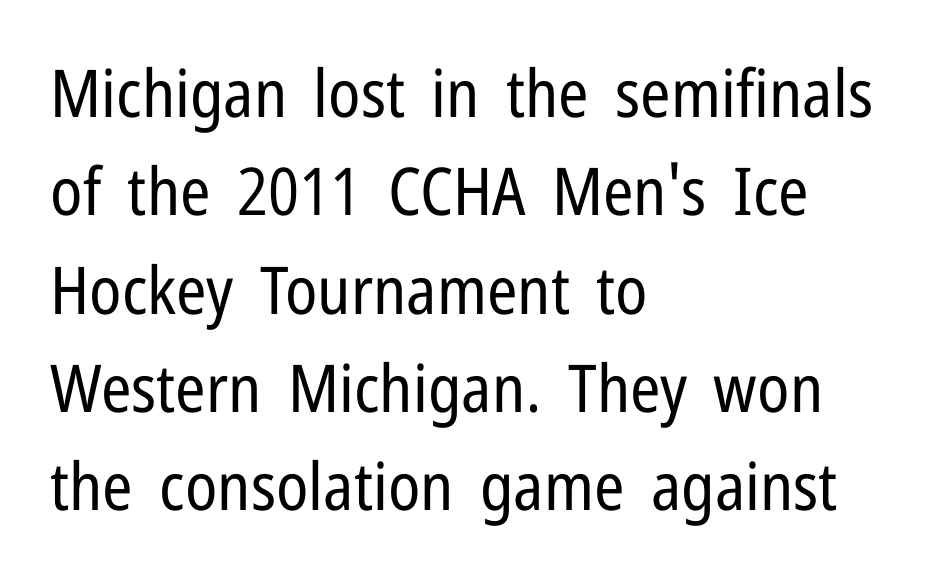
A typesetter would call this leading conventional body-copy spacing. The font family rendered here belongs to the sans-serif group. The setting favours the left margin, as ordinary paragraphs usually do. The face looks like a standard text weight, possibly lighter. Upright lettering throughout. Looks like regular typesetting: each glyph gets only the width it needs.
